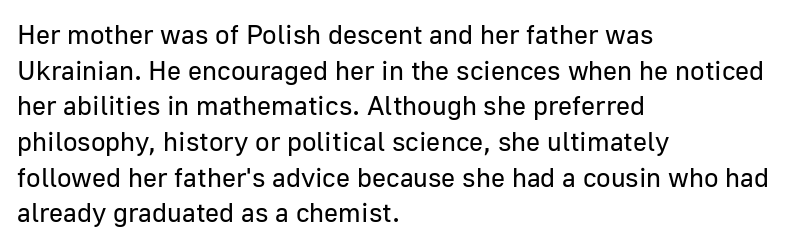
The image shows 27 px text type, upright; set left-aligned, normal line spacing (1.32x), normal letter spacing, not underlined.
